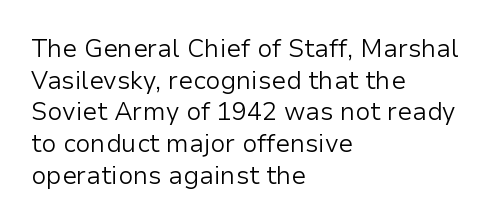
Q: Is the text bold? A: No.
Q: Is the text italic (slanted)? A: No, it is upright.
Q: Is the text underlined? A: No.
Q: How is the paragraph aligned? A: Left-aligned.
Q: Is the spacing between letters normal or unusually wide? A: Normal.
Q: Is the spacing between lines tight, normal or loose? A: Normal.
